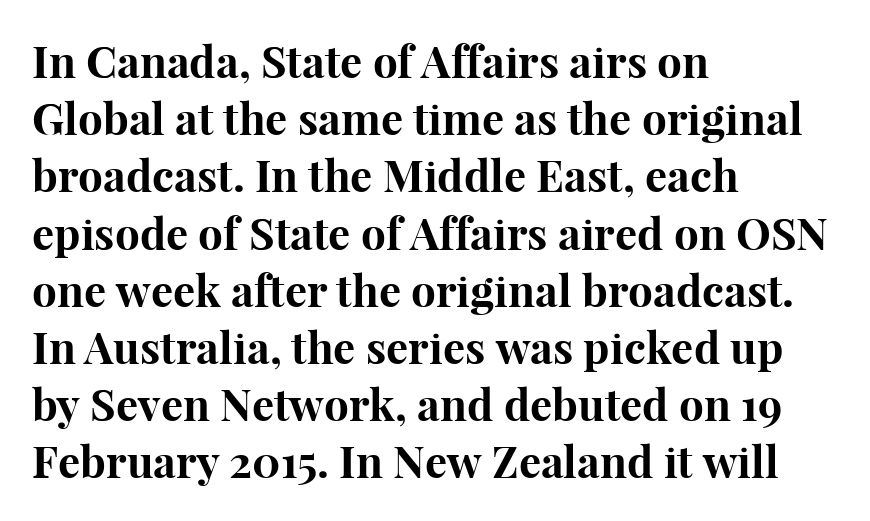
The image shows 44 px bold serif type, upright; set left-aligned, normal line spacing (1.3x), normal letter spacing, not underlined; high stroke contrast and a medium x-height.
